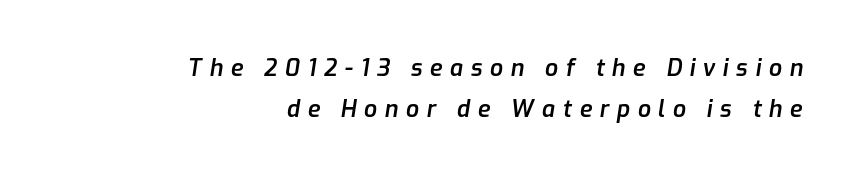
A clean baseline with only descenders dipping below it. Notice how the passage keeps a crisp vertical edge on the right only. If you drew a line through each stem, it would be angled. Each glyph is drawn with semibold strokes, heavier than normal yet not fully bold. The gaps between neighbouring characters are conspicuously large.
